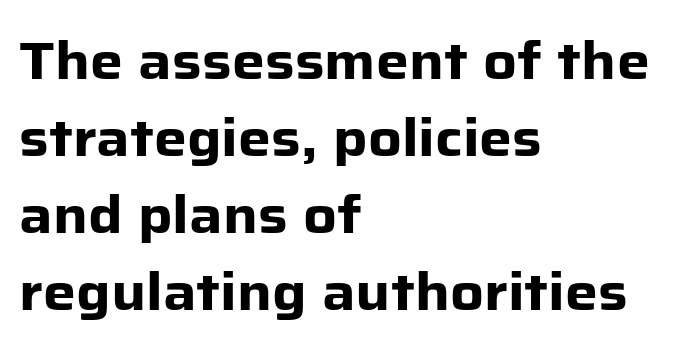
Q: Is the text bold? A: Yes.
Q: Is the text italic (slanted)? A: No, it is upright.
Q: Is the typeface a serif or a sans-serif typeface? A: Sans-serif.
Q: Is the text underlined? A: No.
Q: How is the paragraph aligned? A: Left-aligned.
Q: Is the spacing between letters normal or unusually wide? A: Normal.
Q: Is the spacing between lines tight, normal or loose? A: Normal.
Q: Width (condensed, normal, or wide)? A: Normal.
Q: Stroke contrast? A: Low.
Q: x-height? A: Medium.
Q: Monospaced? A: No.
